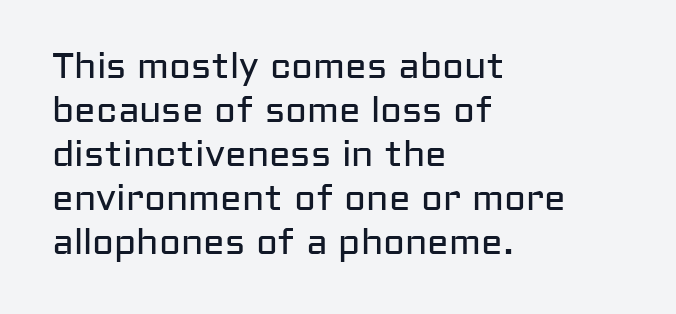
The image shows 36 px regular-weight sans-serif type, upright; set left-aligned, line spacing 1.22x, normal letter spacing, not underlined; low stroke contrast and a medium x-height.
